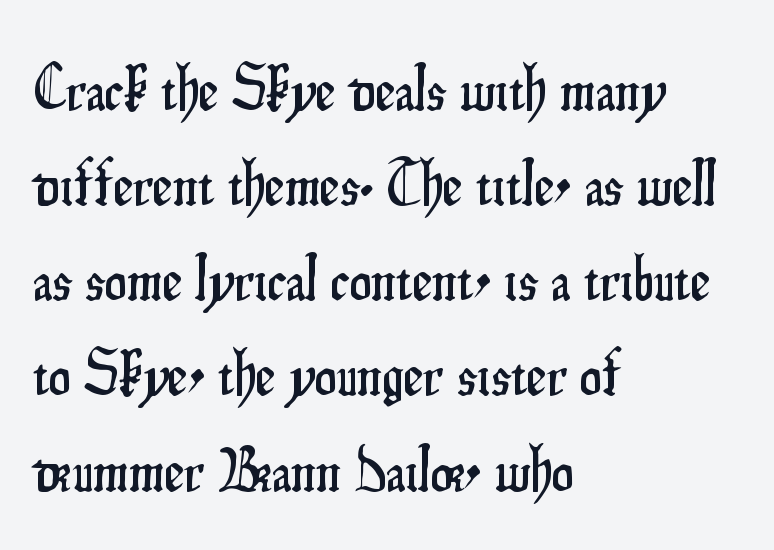
{"serif": "no", "italic": "no", "width": "condensed", "stroke_contrast": "low", "x_height": "small", "monospaced": "no", "underline": "no", "align": "left", "line_spacing": "normal", "line_spacing_ratio": 1.51, "letter_spacing": "normal", "letter_spacing_em": 0.0, "glyph_px": 63}
